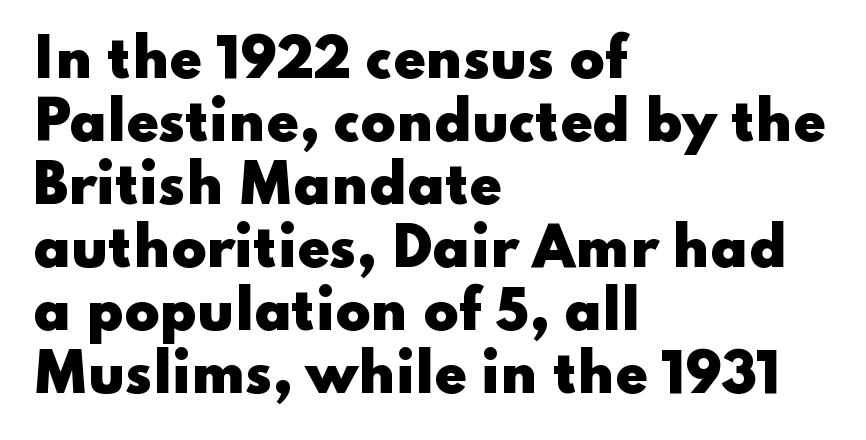
{"serif": "no", "italic": "no", "bold": "yes", "weight": "heavy", "width": "wide", "stroke_contrast": "low", "x_height": "small", "monospaced": "no", "underline": "no", "align": "left", "line_spacing_ratio": 1.21, "letter_spacing": "normal", "letter_spacing_em": 0.0, "glyph_px": 52}
